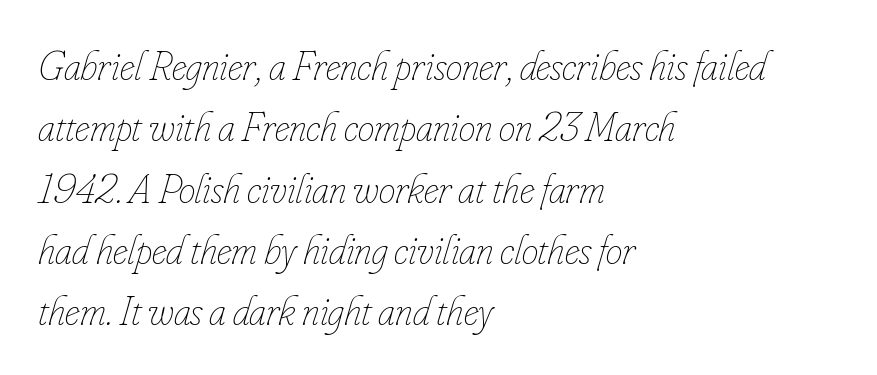
The image shows 42 px thin, condensed type, italic (leaning right); set left-aligned, normal line spacing (1.46x), normal letter spacing, not underlined; low stroke contrast and a small x-height.
